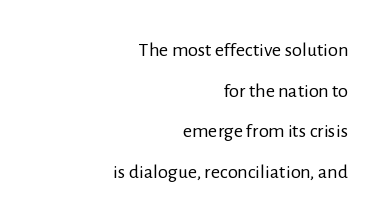
The image shows 20 px text type, upright; set right-aligned, loose line spacing (2.03x), normal letter spacing, not underlined.
